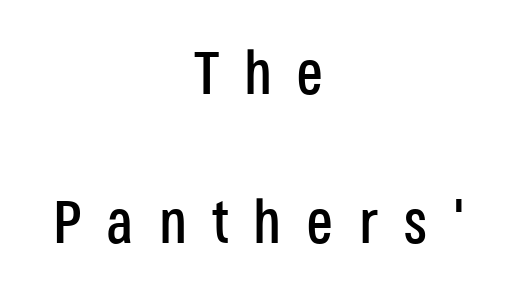
Q: Is the text italic (slanted)? A: No, it is upright.
Q: Is the typeface a serif or a sans-serif typeface? A: Sans-serif.
Q: Is the text underlined? A: No.
Q: How is the paragraph aligned? A: Centered.
Q: Is the spacing between letters normal or unusually wide? A: Unusually wide.
Q: Is the spacing between lines tight, normal or loose? A: Loose.
Q: Width (condensed, normal, or wide)? A: Condensed.
Q: Stroke contrast? A: Low.
Q: x-height? A: Large.
Q: Monospaced? A: No.
